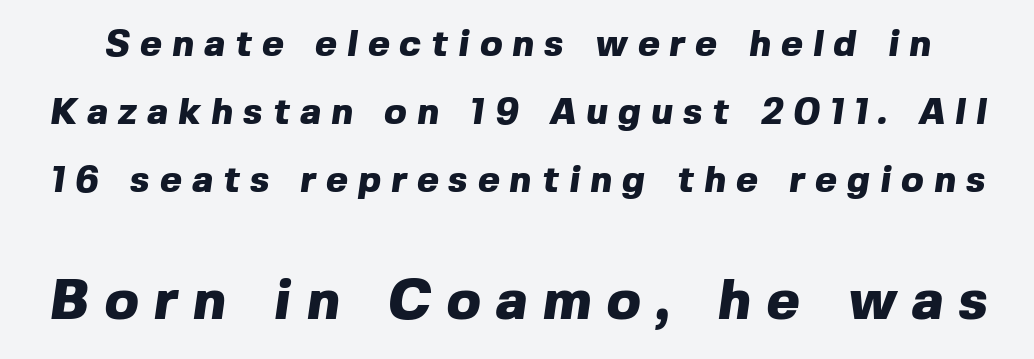
The passage shown is not underscored anywhere. Caption: upper text group reduced, lower text group enlarged. Words appear elongated and porous because spacing is wide. Proportional: the letters do not fall into vertical columns. Set as a true bold cut, around the 700 mark.
